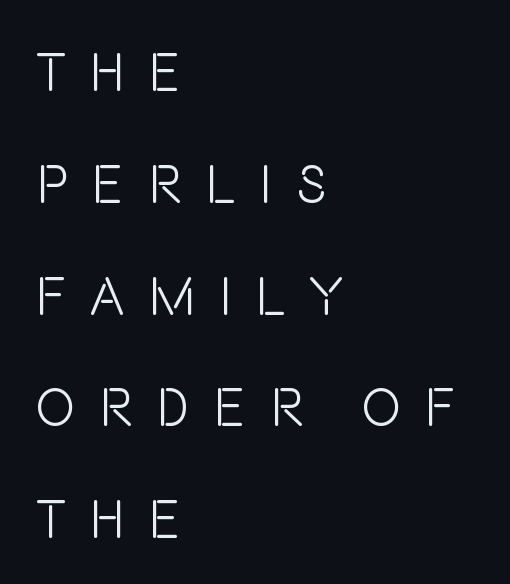
{"serif": "no", "italic": "no", "bold": "no", "weight": "light", "width": "condensed", "stroke_contrast": "low", "x_height": "large", "monospaced": "no", "underline": "no", "align": "left", "line_spacing": "loose", "line_spacing_ratio": 2.11, "letter_spacing": "wide", "letter_spacing_em": 0.45, "glyph_px": 53}
